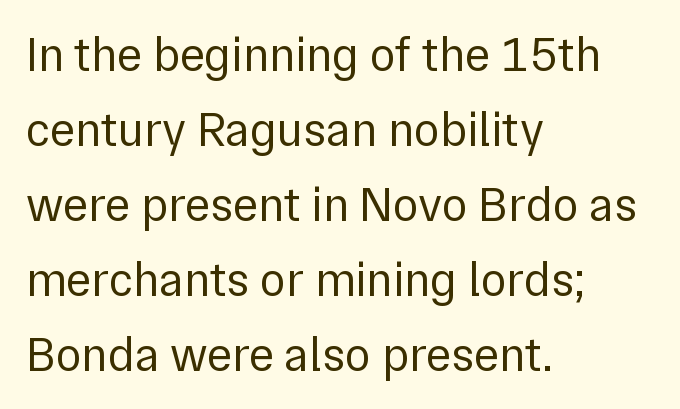
{"serif": "no", "italic": "no", "bold": "no", "weight": "regular", "width": "normal", "stroke_contrast": "low", "x_height": "medium", "monospaced": "no", "underline": "no", "align": "left", "line_spacing": "normal", "line_spacing_ratio": 1.56, "letter_spacing": "normal", "letter_spacing_em": 0.0, "glyph_px": 48}
